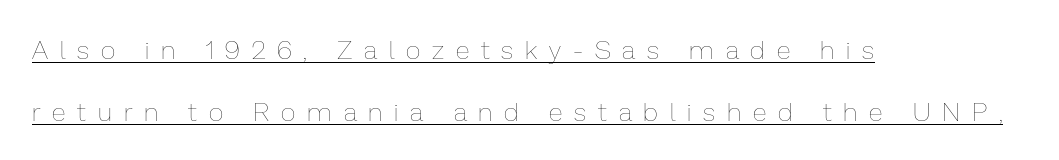
{"italic": "no", "bold": "no", "underline": "yes", "align": "left", "line_spacing": "loose", "line_spacing_ratio": 2.39, "letter_spacing": "wide", "letter_spacing_em": 0.46, "glyph_px": 26}
